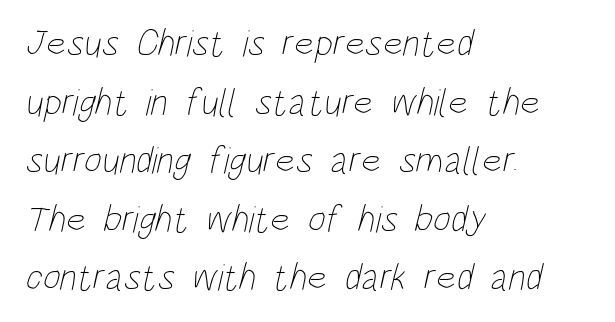
{"bold": "no", "weight": "thin", "width": "condensed", "stroke_contrast": "low", "x_height": "large", "monospaced": "no", "underline": "no", "align": "left", "line_spacing": "normal", "line_spacing_ratio": 1.54, "letter_spacing": "normal", "letter_spacing_em": 0.0, "glyph_px": 38}
